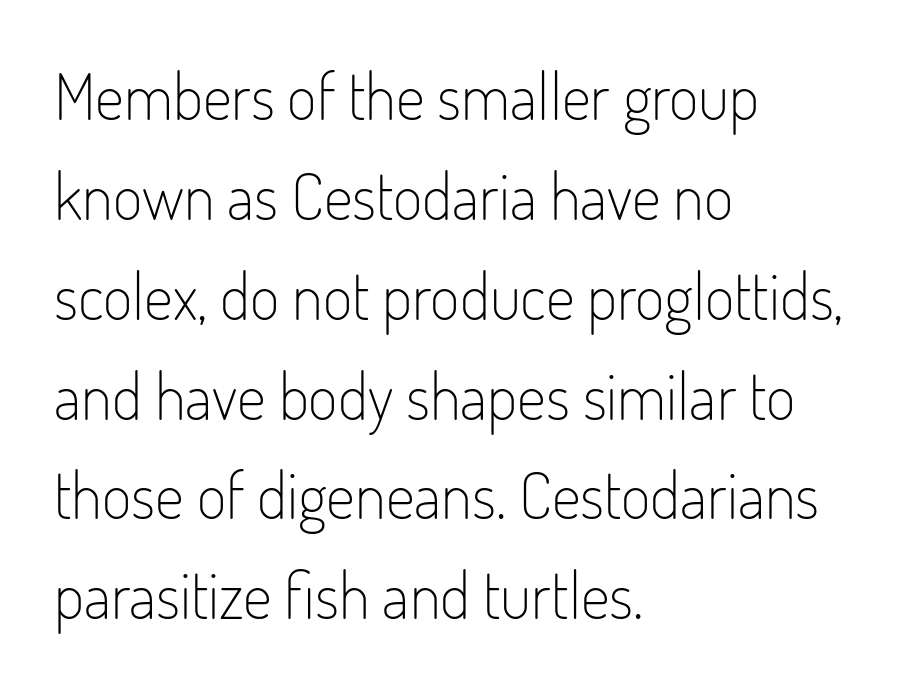
{"serif": "no", "italic": "no", "bold": "no", "weight": "light", "width": "condensed", "stroke_contrast": "low", "x_height": "small", "monospaced": "no", "underline": "no", "align": "left", "line_spacing": "normal", "line_spacing_ratio": 1.56, "letter_spacing": "normal", "letter_spacing_em": 0.0, "glyph_px": 64}
